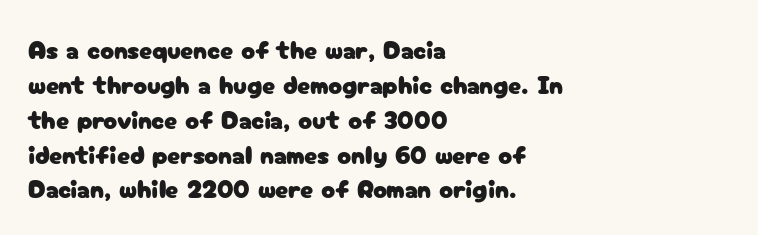
Q: Is the text italic (slanted)? A: No, it is upright.
Q: Is the text underlined? A: No.
Q: How is the paragraph aligned? A: Left-aligned.
Q: Is the spacing between letters normal or unusually wide? A: Normal.
Q: Is the spacing between lines tight, normal or loose? A: Normal.
